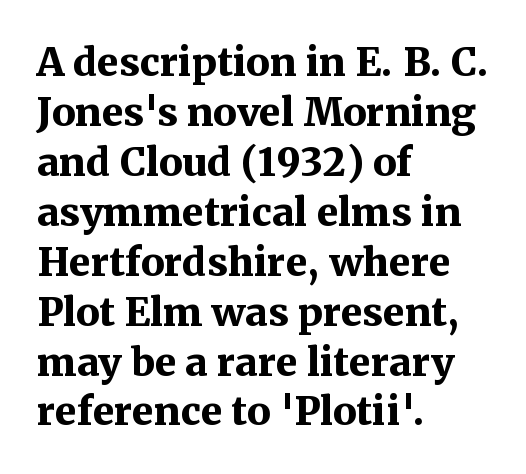
{"serif": "yes", "italic": "no", "bold": "yes", "weight": "bold", "width": "normal", "stroke_contrast": "medium", "x_height": "medium", "monospaced": "no", "underline": "no", "align": "left", "line_spacing": "normal", "line_spacing_ratio": 1.28, "letter_spacing": "normal", "letter_spacing_em": 0.0, "glyph_px": 39}
